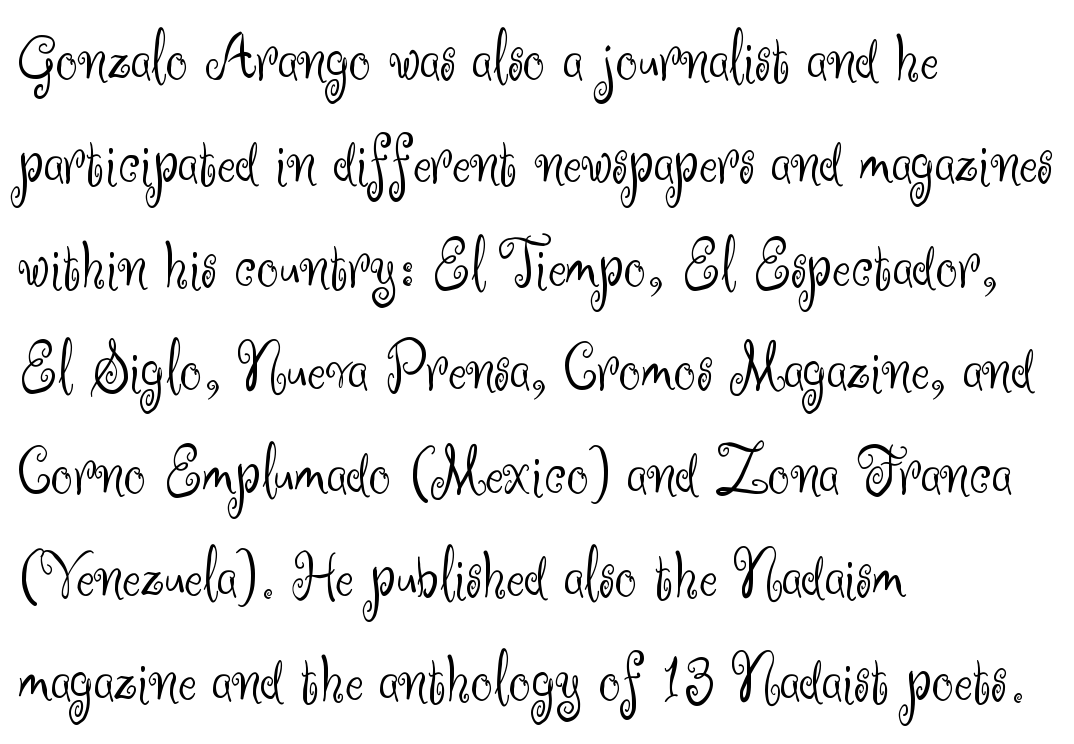
Q: Is the text bold? A: No.
Q: Is the text italic (slanted)? A: No, it is upright.
Q: Is the typeface a serif or a sans-serif typeface? A: Sans-serif.
Q: Is the text underlined? A: No.
Q: How is the paragraph aligned? A: Left-aligned.
Q: Is the spacing between letters normal or unusually wide? A: Normal.
Q: Is the spacing between lines tight, normal or loose? A: Normal.
Q: Width (condensed, normal, or wide)? A: Normal.
Q: Stroke contrast? A: Medium.
Q: x-height? A: Small.
Q: Monospaced? A: No.
